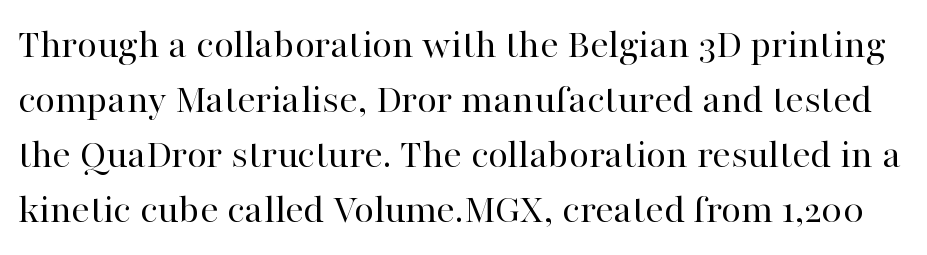
Serif or sans? Serif — the stroke terminals have little feet. Underline: absent. Tracking value appears to be zero — textbook default spacing. Spacing verdict: proportional, widths tailored to each character.
